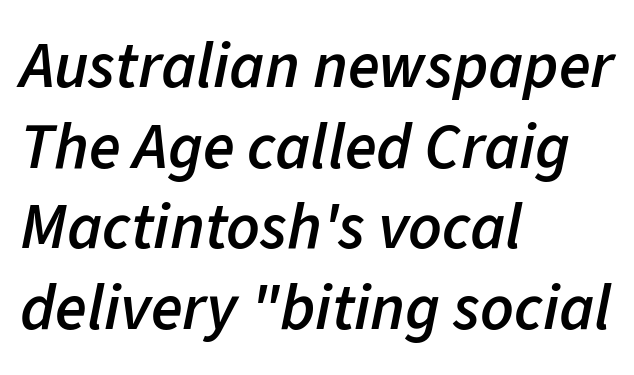
{"italic": "yes", "lean": "right", "slant_degrees": 11, "bold": "semi", "weight": "semibold", "width": "normal", "stroke_contrast": "low", "x_height": "medium", "monospaced": "no", "underline": "no", "align": "left", "line_spacing_ratio": 1.24, "letter_spacing": "normal", "letter_spacing_em": 0.0, "glyph_px": 65}
